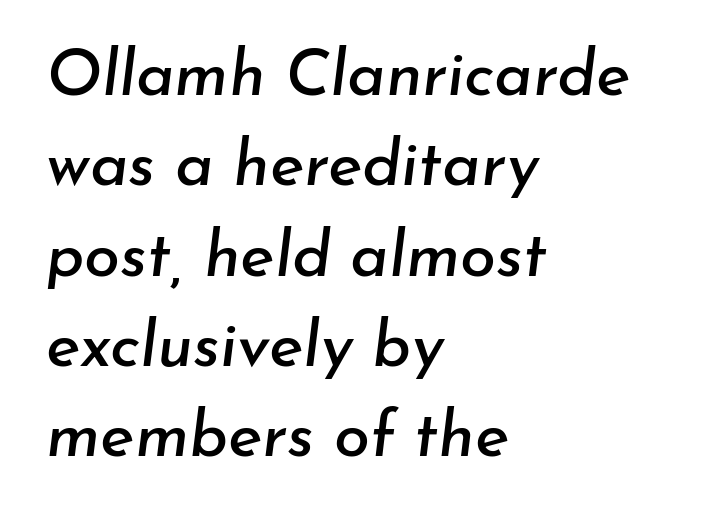
Q: Is the text italic (slanted)? A: Yes, it leans right by about 7 degrees.
Q: Is the text underlined? A: No.
Q: How is the paragraph aligned? A: Left-aligned.
Q: Is the spacing between letters normal or unusually wide? A: Normal.
Q: Is the spacing between lines tight, normal or loose? A: Normal.
Q: Width (condensed, normal, or wide)? A: Normal.
Q: Stroke contrast? A: Low.
Q: x-height? A: Small.
Q: Monospaced? A: No.
